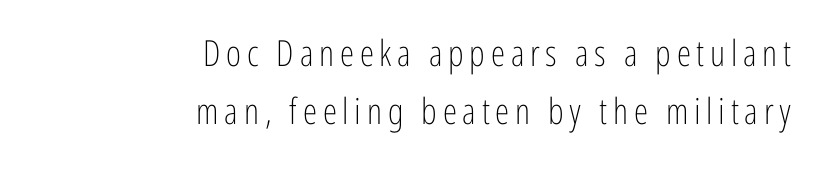
The image shows 36 px light, condensed sans-serif type, upright; set right-aligned, normal line spacing (1.6x), not underlined; low stroke contrast and a medium x-height.
